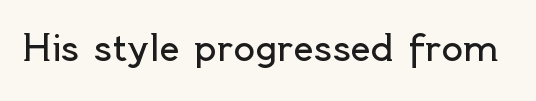
The image shows 36 px regular-weight sans-serif type, upright; set normal letter spacing, not underlined; a small x-height.
